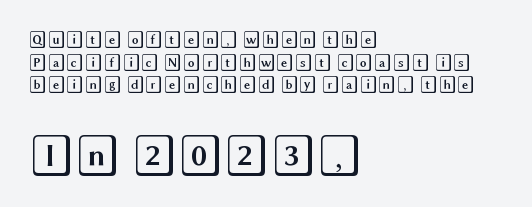
{"italic": "no", "width": "wide", "x_height": "large", "underline": "no", "align": "left", "line_spacing": "normal", "line_spacing_ratio": 1.33, "letter_spacing": "normal", "letter_spacing_em": 0.0, "larger_block": "second", "size_ratio": 2.47, "glyph_px": 42}
